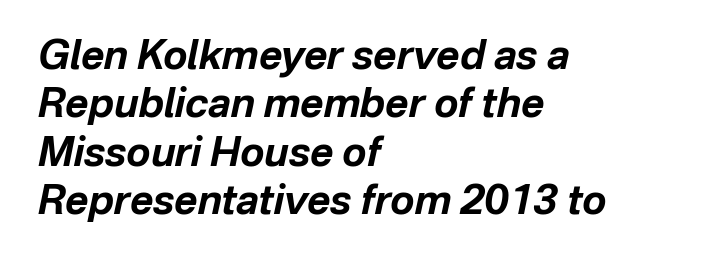
This rendering features lettering with no underline. This rendering uses left alignment, leaving the right contour irregular. Chunky letters — that's bold for sure. Caption: standard tracking, unaltered. The lettering tilts uniformly, giving the passage an italic look.
